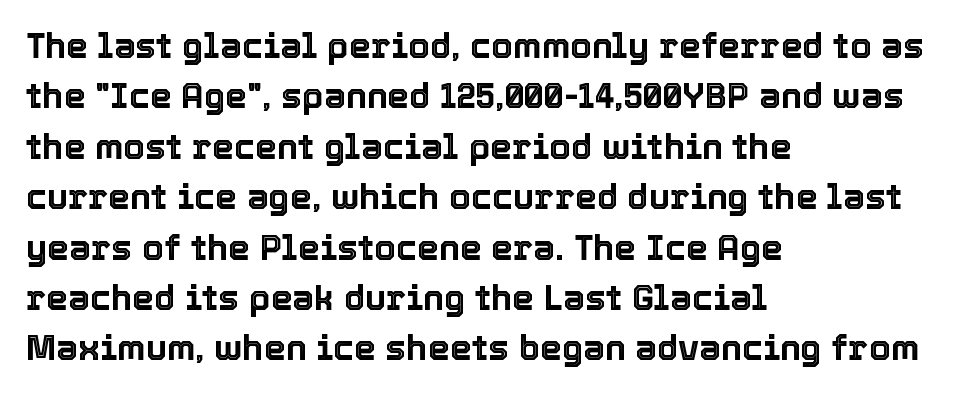
The image shows 35 px text type, upright; set left-aligned, normal line spacing (1.44x), normal letter spacing, not underlined; a medium x-height.
